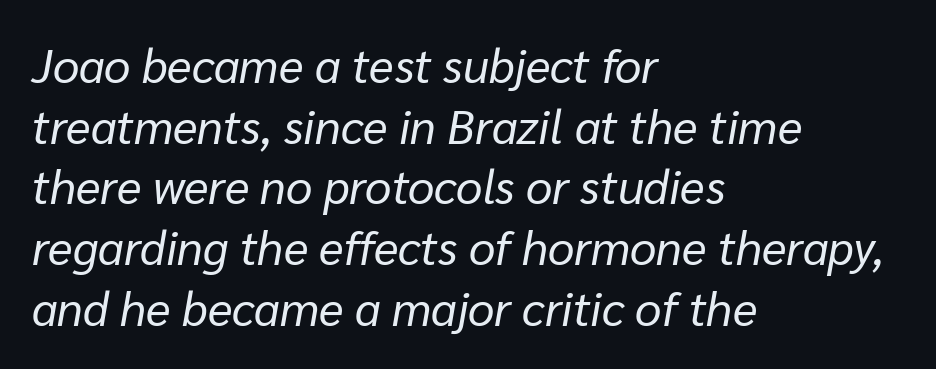
This is not heavy type; no bold has been used. Each letter keeps its own natural width here, so spacing adapts to shape. Quick note: italic. Nothing unusual about the tracking: characters are spaced as the font intends.
